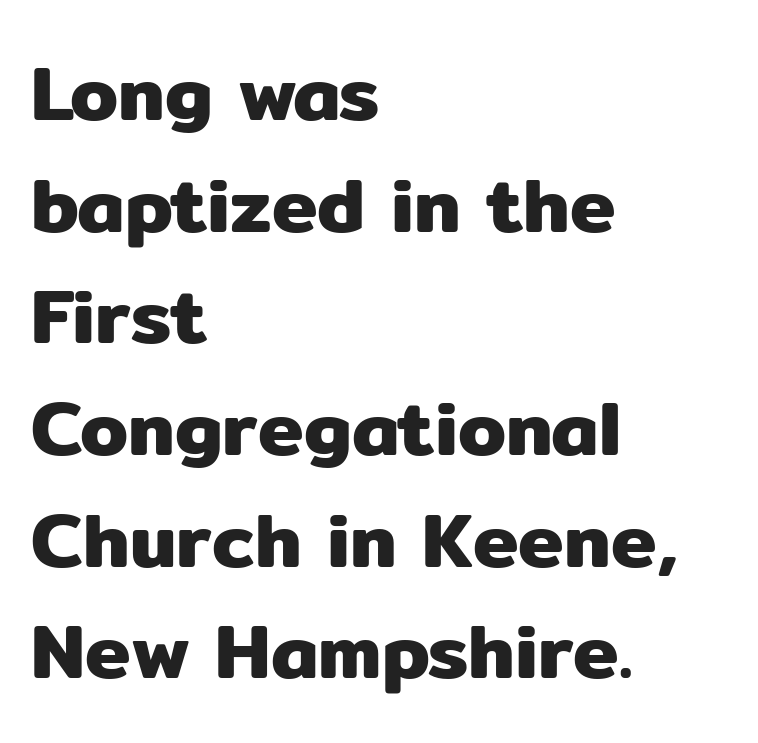
Q: Is the text italic (slanted)? A: No, it is upright.
Q: Is the typeface a serif or a sans-serif typeface? A: Sans-serif.
Q: Is the text underlined? A: No.
Q: How is the paragraph aligned? A: Left-aligned.
Q: Is the spacing between letters normal or unusually wide? A: Normal.
Q: Is the spacing between lines tight, normal or loose? A: Normal.
Q: Width (condensed, normal, or wide)? A: Normal.
Q: Stroke contrast? A: Low.
Q: x-height? A: Medium.
Q: Monospaced? A: No.
